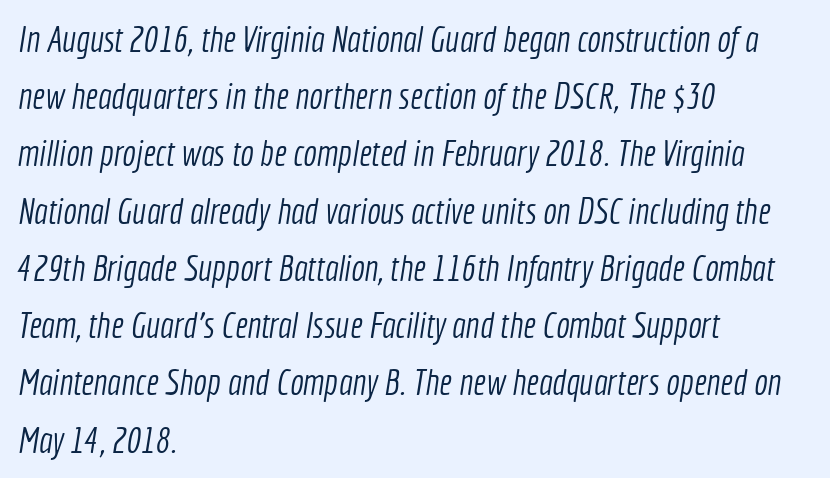
The image shows 36 px light, condensed sans-serif type; set left-aligned, normal line spacing (1.59x), normal letter spacing, not underlined; a medium x-height.
